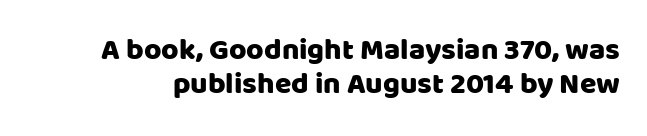
The image shows 30 px sans-serif type, upright; set tight line spacing (1.15x), normal letter spacing, not underlined; low stroke contrast and a large x-height.
